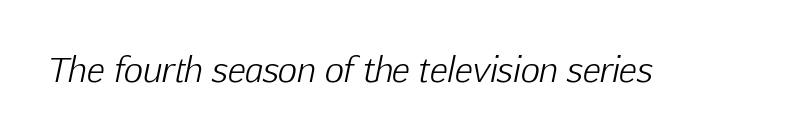
{"italic": "yes", "lean": "right", "slant_degrees": 12, "bold": "no", "weight": "light", "width": "normal", "stroke_contrast": "low", "x_height": "medium", "monospaced": "no", "underline": "no", "letter_spacing": "normal", "letter_spacing_em": 0.0, "glyph_px": 33}
